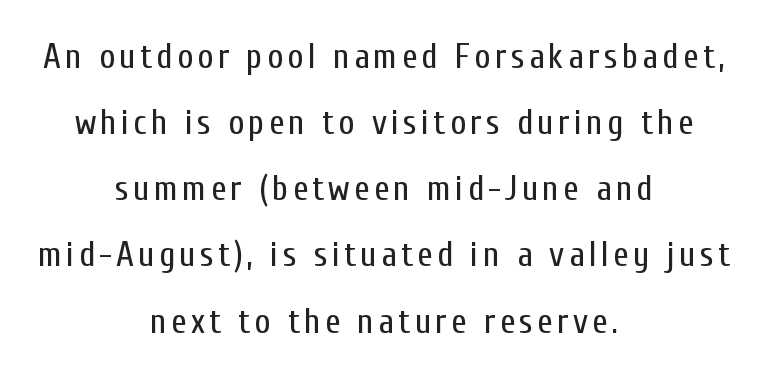
{"serif": "no", "italic": "no", "bold": "no", "weight": "regular", "width": "condensed", "stroke_contrast": "low", "x_height": "medium", "monospaced": "no", "underline": "no", "align": "center", "line_spacing_ratio": 1.89, "glyph_px": 35}
